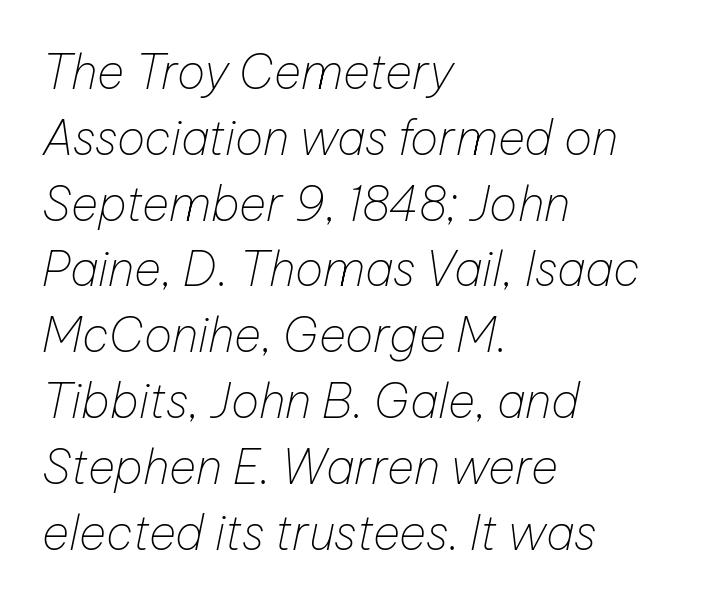
Q: Is the text bold? A: No.
Q: Is the text italic (slanted)? A: Yes, it leans right by about 12 degrees.
Q: Is the text underlined? A: No.
Q: How is the paragraph aligned? A: Left-aligned.
Q: Is the spacing between letters normal or unusually wide? A: Normal.
Q: Is the spacing between lines tight, normal or loose? A: Normal.
Q: Width (condensed, normal, or wide)? A: Normal.
Q: Stroke contrast? A: Low.
Q: x-height? A: Medium.
Q: Monospaced? A: No.
